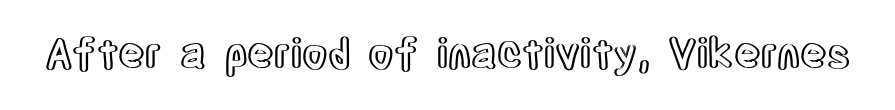
{"italic": "no", "width": "condensed", "x_height": "large", "monospaced": "no", "underline": "no", "letter_spacing": "normal", "letter_spacing_em": 0.0, "glyph_px": 41}
